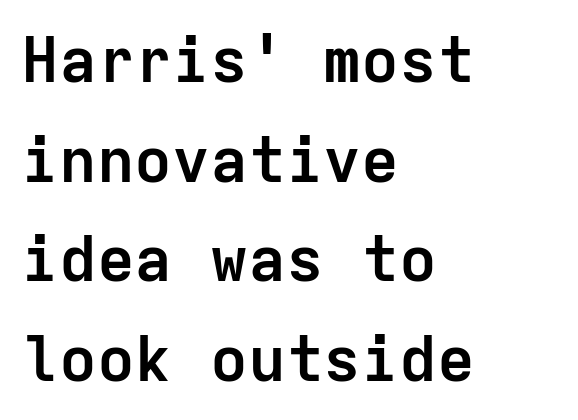
The image shows 63 px semibold sans-serif type, upright, monospaced; set left-aligned, normal line spacing (1.58x), normal letter spacing, not underlined; low stroke contrast and a medium x-height.
